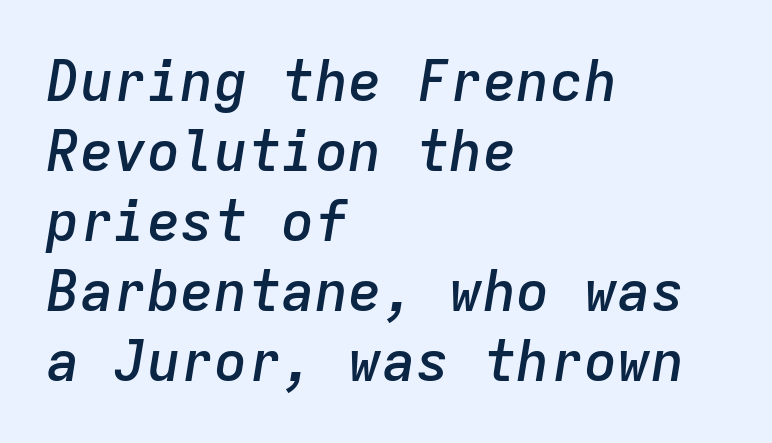
{"italic": "yes", "lean": "right", "slant_degrees": 9, "bold": "semi", "weight": "semibold", "width": "normal", "stroke_contrast": "low", "x_height": "medium", "monospaced": "yes", "underline": "no", "align": "left", "line_spacing": "normal", "line_spacing_ratio": 1.25, "letter_spacing": "normal", "letter_spacing_em": 0.0, "glyph_px": 56}
